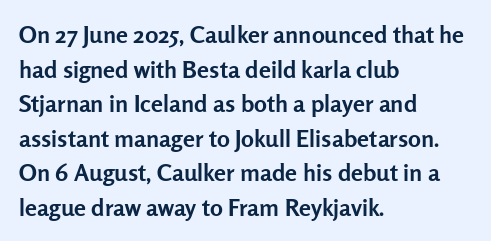
The image shows 24 px bold type, upright; set left-aligned, normal line spacing (1.44x), normal letter spacing, not underlined.
